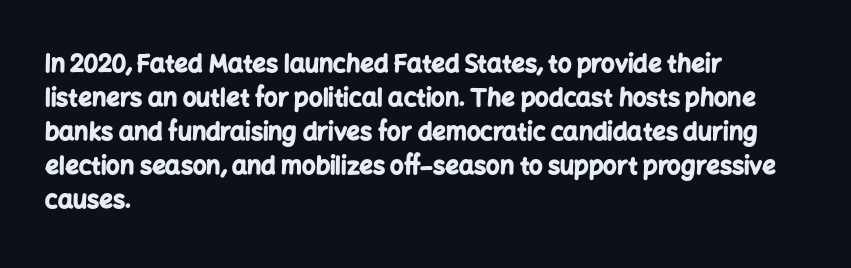
The image shows 24 px bold type, upright; set left-aligned, normal line spacing (1.42x), normal letter spacing, not underlined.
